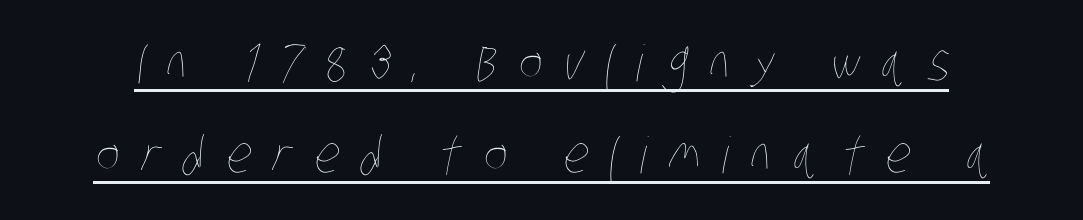
{"bold": "no", "weight": "thin", "width": "condensed", "stroke_contrast": "low", "x_height": "large", "monospaced": "no", "underline": "yes", "line_spacing_ratio": 1.84, "letter_spacing": "wide", "letter_spacing_em": 0.44, "glyph_px": 50}
